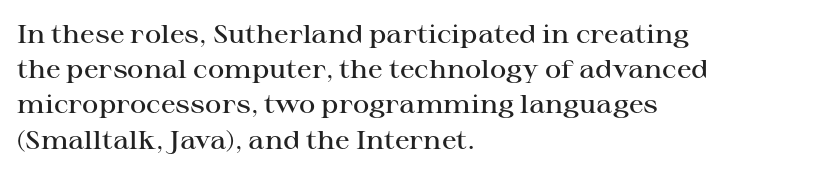
Heft: intermediate — a semibold. No word sits above an underline. Successive baselines arrive at the customary interval. Inter-character spacing is left at the font's built-in metrics. Reading down the block, your eye returns to a fixed left position each line. Italic? Not at all — the glyphs are vertical.
